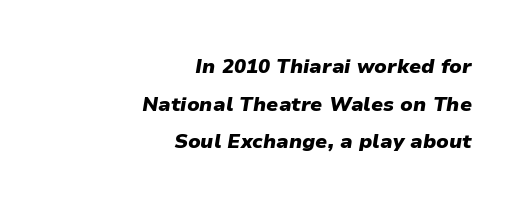
The image shows 20 px bold type, italic (leaning right); set right-aligned, line spacing 1.88x, normal letter spacing, not underlined.
